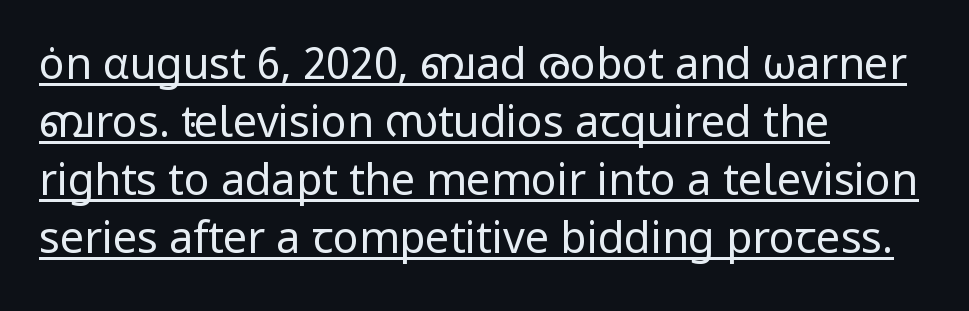
{"serif": "no", "italic": "no", "bold": "no", "weight": "regular", "width": "normal", "stroke_contrast": "low", "x_height": "medium", "monospaced": "no", "underline": "yes", "align": "left", "line_spacing": "normal", "line_spacing_ratio": 1.35, "letter_spacing": "normal", "letter_spacing_em": 0.0, "glyph_px": 43}
